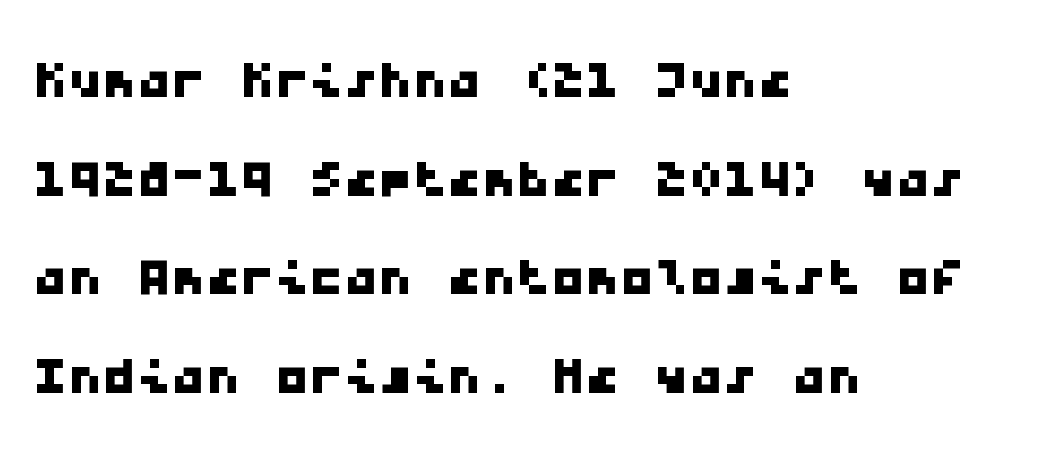
{"serif": "no", "width": "wide", "stroke_contrast": "low", "x_height": "medium", "monospaced": "yes", "underline": "no", "align": "left", "line_spacing": "normal", "line_spacing_ratio": 1.43, "letter_spacing": "normal", "letter_spacing_em": 0.0, "glyph_px": 69}
